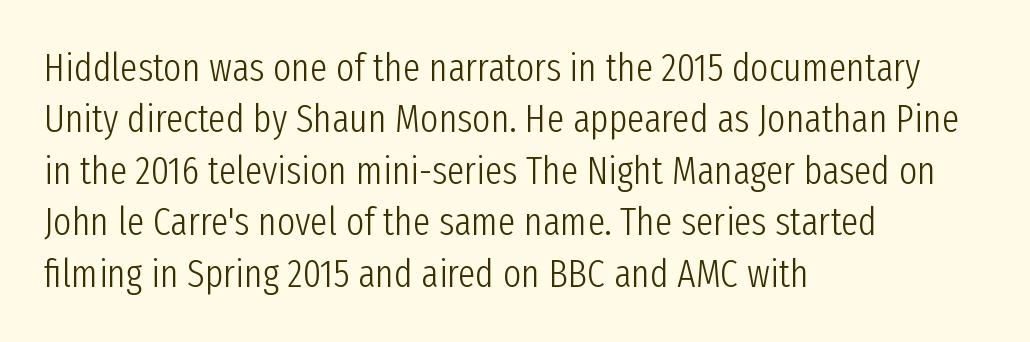
Q: Is the text bold? A: No.
Q: Is the text italic (slanted)? A: No, it is upright.
Q: Is the typeface a serif or a sans-serif typeface? A: Sans-serif.
Q: Is the text underlined? A: No.
Q: How is the paragraph aligned? A: Left-aligned.
Q: Is the spacing between letters normal or unusually wide? A: Normal.
Q: Is the spacing between lines tight, normal or loose? A: Normal.
Q: Width (condensed, normal, or wide)? A: Condensed.
Q: Stroke contrast? A: Low.
Q: x-height? A: Medium.
Q: Monospaced? A: No.
